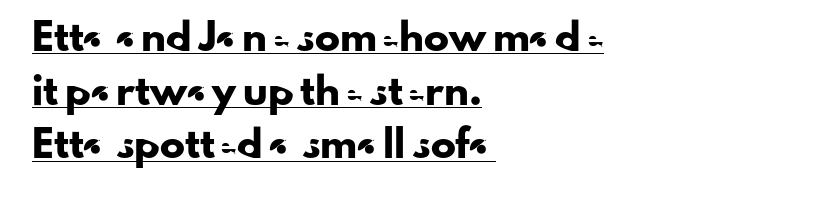
The image shows 25 px text type, upright; set left-aligned, loose line spacing (2.15x), normal letter spacing, underlined.
